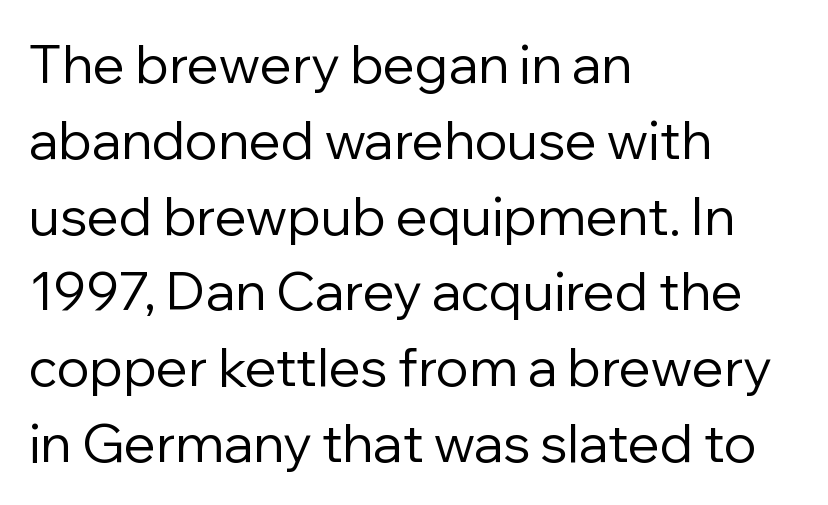
{"serif": "no", "italic": "no", "bold": "no", "weight": "regular", "width": "normal", "stroke_contrast": "low", "x_height": "medium", "monospaced": "no", "underline": "no", "align": "left", "line_spacing": "normal", "line_spacing_ratio": 1.43, "letter_spacing": "normal", "letter_spacing_em": 0.0, "glyph_px": 53}
